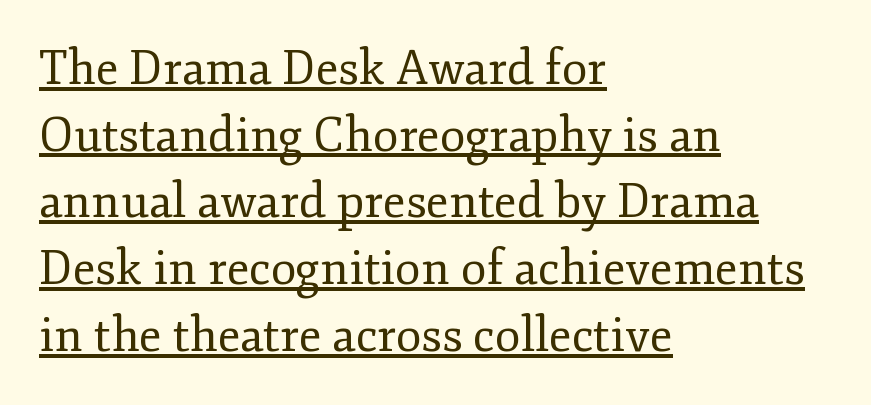
{"serif": "yes", "italic": "no", "bold": "no", "weight": "regular", "width": "normal", "stroke_contrast": "low", "x_height": "small", "monospaced": "no", "underline": "yes", "align": "left", "line_spacing": "normal", "line_spacing_ratio": 1.42, "letter_spacing": "normal", "letter_spacing_em": 0.0, "glyph_px": 47}
